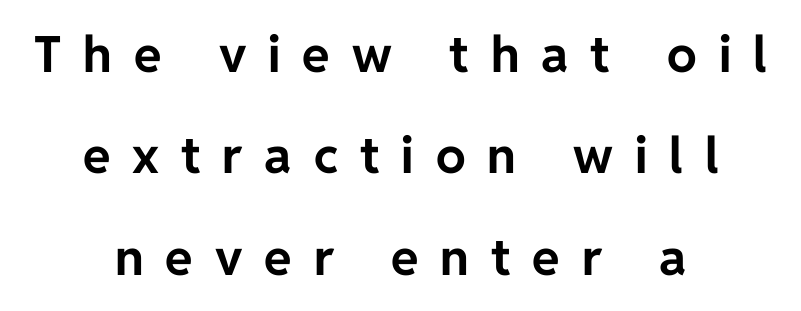
Underlining? Definitely not there. Bold? Absolutely — the strokes are thick and heavy. Style check: upright. A typesetter would label this face a sans. Short note: letters widely spaced. The designer dialed line spacing up above the default.
